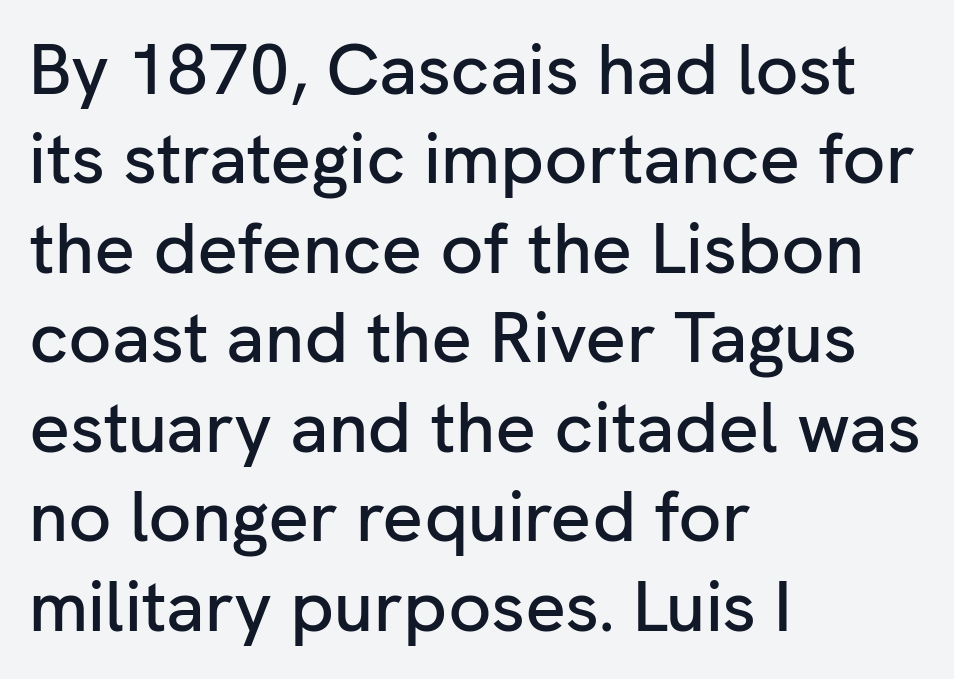
The image shows 71 px sans-serif type, upright; set left-aligned, normal line spacing (1.26x), normal letter spacing, not underlined; low stroke contrast and a medium x-height.
